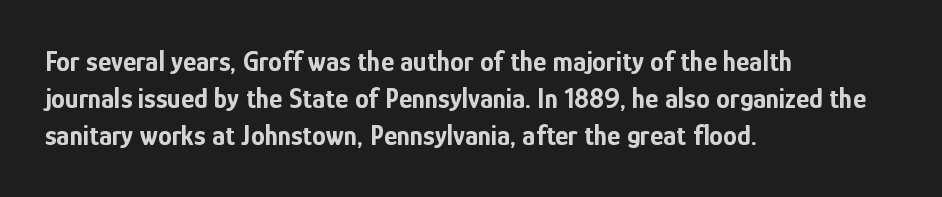
Is this a fixed-width face? No — the glyphs have proportional, varying widths. The gaps between neighbouring characters are ordinary and unremarkable. Italic: no, the glyphs are upright roman. The gap between lines stays unmarked. If you measured baseline to baseline, you'd find a middling distance. This is sans-serif lettering, the kind often seen on screens and signage.
